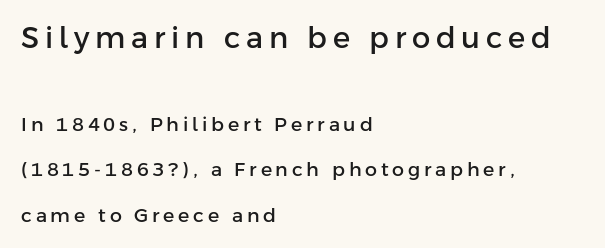
{"serif": "no", "italic": "no", "width": "normal", "stroke_contrast": "low", "x_height": "medium", "monospaced": "no", "underline": "no", "align": "left", "line_spacing": "loose", "line_spacing_ratio": 2.38, "letter_spacing": "wide", "letter_spacing_em": 0.2, "larger_block": "first", "size_ratio": 1.53, "glyph_px": 29}
